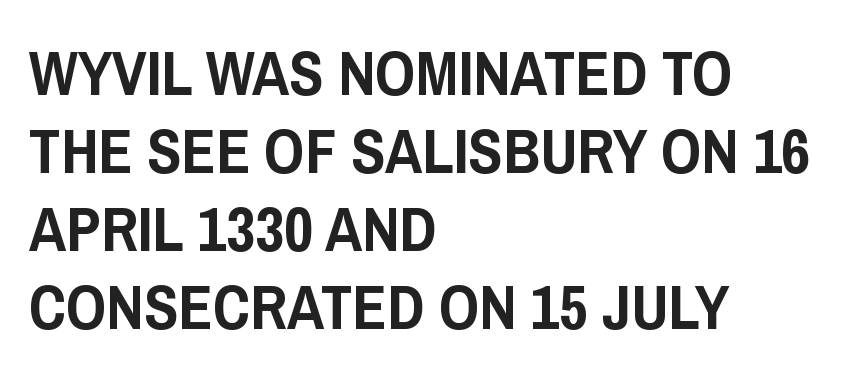
The image shows 63 px condensed sans-serif type, upright; set left-aligned, line spacing 1.24x, normal letter spacing, not underlined; low stroke contrast and a large x-height.
